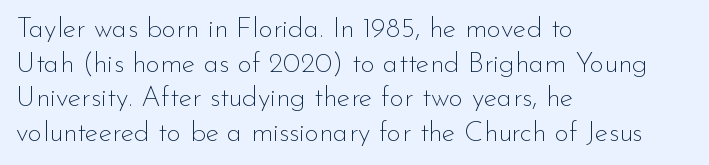
These lines are rendered in a variable-pitch font. Spacing between characters is what you'd get straight out of the box. Check the space under the baseline: it is left empty. Look at the bottom of the vertical strokes: they stop flat, with no serifs. The characters are drawn with everyday or finer stroke widths.
